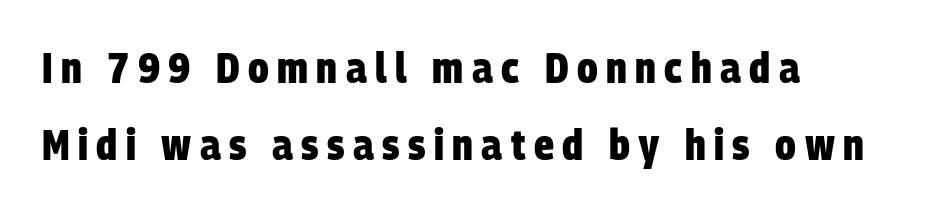
The image shows 42 px heavy, condensed sans-serif type; set left-aligned, line spacing 1.83x, unusually wide letter spacing (+0.2 em), not underlined; low stroke contrast and a large x-height.
